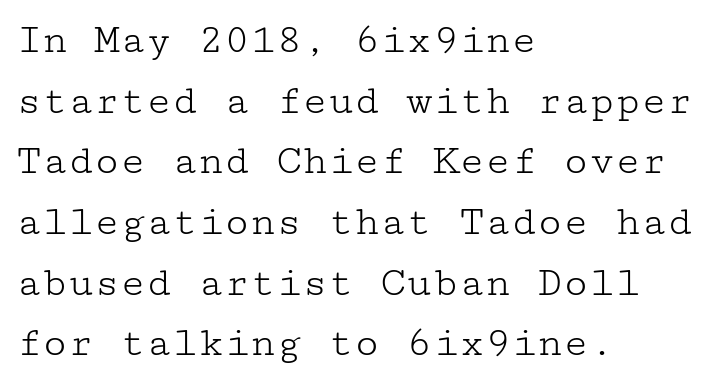
The image shows 43 px light, wide serif type, upright; set left-aligned, normal line spacing (1.41x), normal letter spacing, not underlined; low stroke contrast and a medium x-height.
